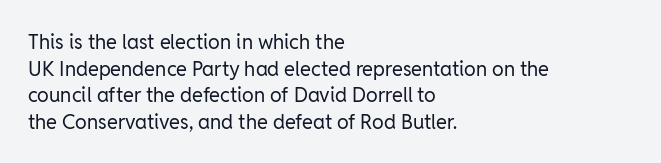
The image shows 20 px text type, upright; set left-aligned, normal line spacing (1.33x), normal letter spacing, not underlined.
